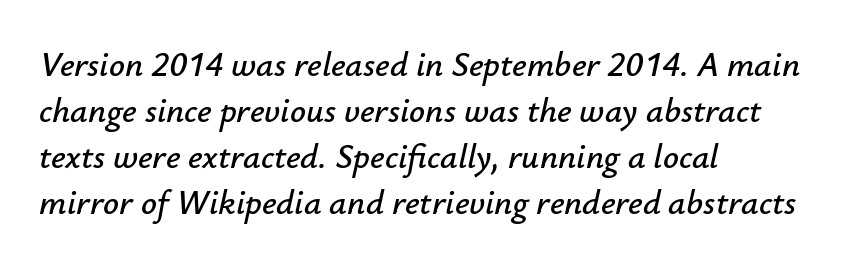
Descender tails drop into unmarked territory. The typesetter chose a ragged-right arrangement here. Tracking value appears to be zero — textbook default spacing. Whoever set this chose a conventional vertical rhythm.
